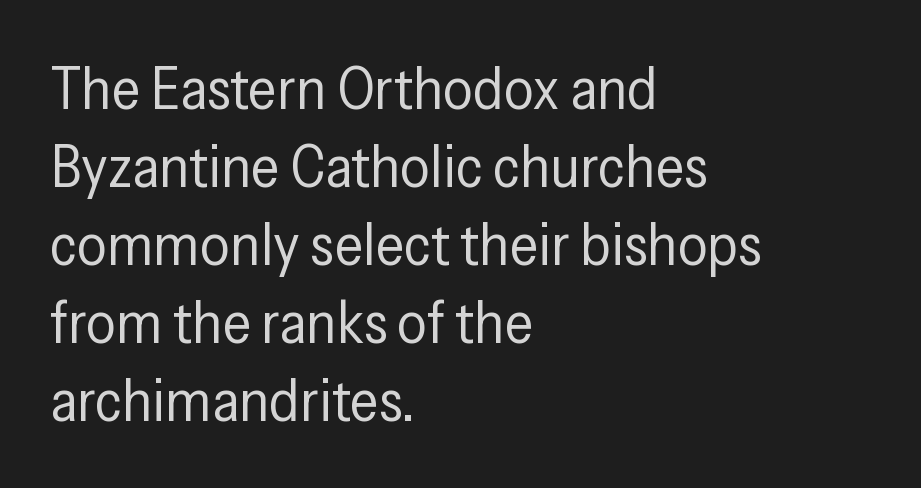
Q: Is the text bold? A: No.
Q: Is the text italic (slanted)? A: No, it is upright.
Q: Is the typeface a serif or a sans-serif typeface? A: Sans-serif.
Q: Is the text underlined? A: No.
Q: How is the paragraph aligned? A: Left-aligned.
Q: Is the spacing between letters normal or unusually wide? A: Normal.
Q: Is the spacing between lines tight, normal or loose? A: Normal.
Q: Width (condensed, normal, or wide)? A: Condensed.
Q: Stroke contrast? A: Low.
Q: x-height? A: Medium.
Q: Monospaced? A: No.
